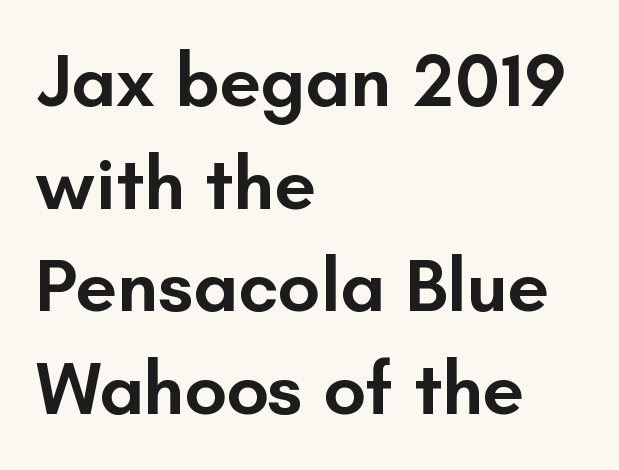
{"serif": "no", "italic": "no", "bold": "semi", "weight": "semibold", "width": "normal", "stroke_contrast": "low", "x_height": "small", "monospaced": "no", "underline": "no", "align": "left", "line_spacing": "normal", "line_spacing_ratio": 1.37, "letter_spacing": "normal", "letter_spacing_em": 0.0, "glyph_px": 75}
